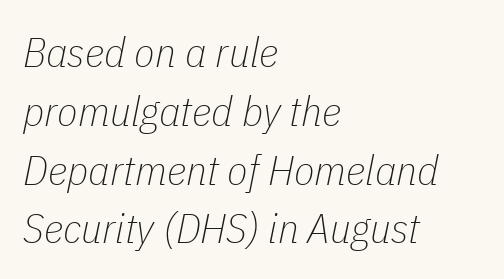
The image shows 42 px thin, condensed type, italic (leaning right); set left-aligned, normal line spacing (1.4x), normal letter spacing, not underlined; low stroke contrast and a medium x-height.
